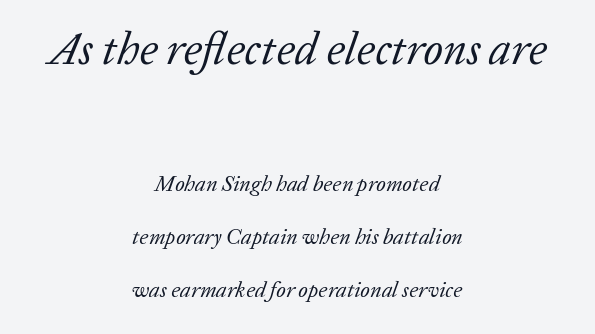
{"serif": "yes", "italic": "yes", "lean": "right", "slant_degrees": 20, "bold": "no", "weight": "regular", "width": "normal", "stroke_contrast": "low", "x_height": "medium", "monospaced": "no", "underline": "no", "align": "center", "line_spacing": "loose", "line_spacing_ratio": 2.41, "letter_spacing": "normal", "letter_spacing_em": 0.0, "larger_block": "first", "size_ratio": 2.05, "glyph_px": 45}
